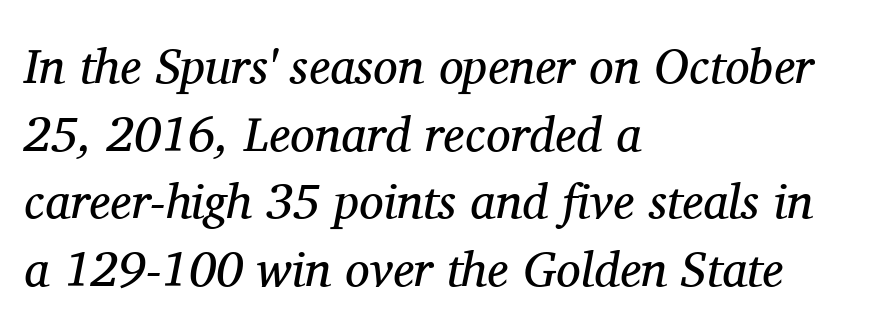
Rows of type keep a routine distance in the vertical direction. The designer went with a serif here, giving each stem small feet. Letter spacing: default. The typeface has the unassuming heft of standard copy or less. Which margin do the lines hug? The left one — the right edge is uneven.
